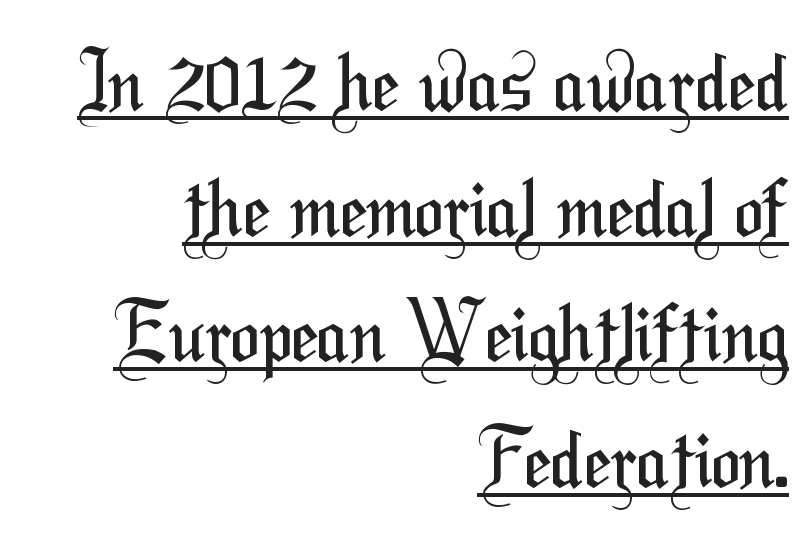
{"serif": "no", "bold": "no", "weight": "regular", "width": "condensed", "stroke_contrast": "medium", "x_height": "medium", "monospaced": "no", "underline": "yes", "align": "right", "line_spacing": "normal", "line_spacing_ratio": 1.61, "letter_spacing": "normal", "letter_spacing_em": 0.0, "glyph_px": 78}
